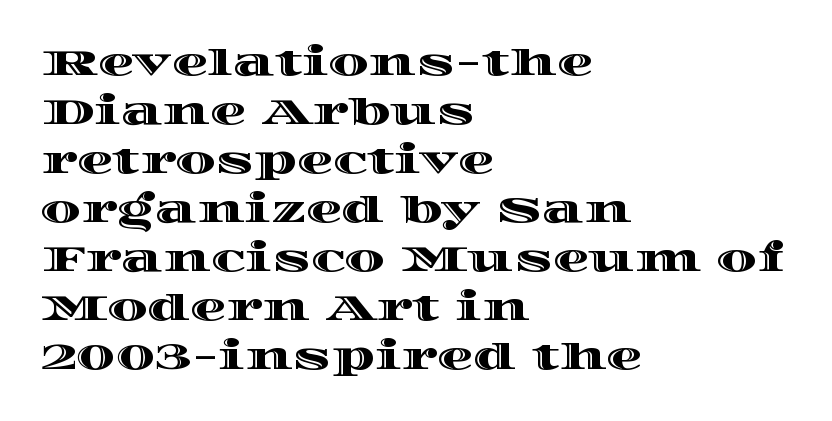
Q: Is the text italic (slanted)? A: No, it is upright.
Q: Is the text underlined? A: No.
Q: How is the paragraph aligned? A: Left-aligned.
Q: Is the spacing between letters normal or unusually wide? A: Normal.
Q: Is the spacing between lines tight, normal or loose? A: Normal.
Q: Width (condensed, normal, or wide)? A: Wide.
Q: x-height? A: Large.
Q: Monospaced? A: No.
